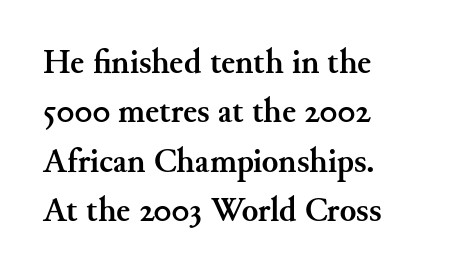
{"serif": "yes", "italic": "no", "bold": "yes", "weight": "semibold", "width": "normal", "stroke_contrast": "medium", "x_height": "small", "monospaced": "no", "underline": "no", "align": "left", "line_spacing": "normal", "line_spacing_ratio": 1.45, "letter_spacing": "normal", "letter_spacing_em": 0.0, "glyph_px": 34}
